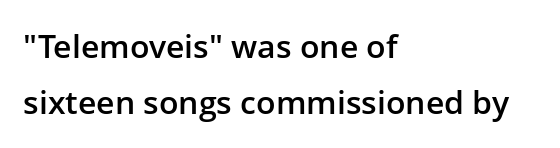
The image shows 32 px semibold sans-serif type, upright; set left-aligned, line spacing 1.76x, normal letter spacing, not underlined; low stroke contrast and a medium x-height.
